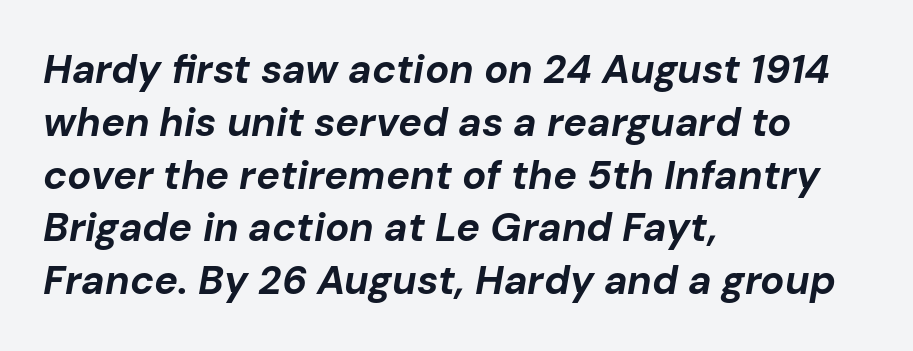
{"italic": "yes", "lean": "right", "slant_degrees": 10, "bold": "yes", "weight": "bold", "width": "normal", "stroke_contrast": "low", "x_height": "medium", "monospaced": "no", "underline": "no", "align": "left", "line_spacing": "normal", "line_spacing_ratio": 1.32, "letter_spacing": "normal", "letter_spacing_em": 0.0, "glyph_px": 40}
